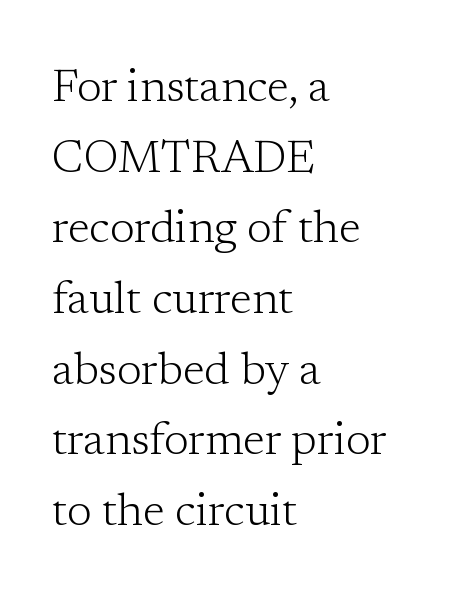
Q: Is the text bold? A: No.
Q: Is the text italic (slanted)? A: No, it is upright.
Q: Is the typeface a serif or a sans-serif typeface? A: Serif.
Q: Is the text underlined? A: No.
Q: How is the paragraph aligned? A: Left-aligned.
Q: Is the spacing between letters normal or unusually wide? A: Normal.
Q: Is the spacing between lines tight, normal or loose? A: Normal.
Q: Width (condensed, normal, or wide)? A: Normal.
Q: Stroke contrast? A: Low.
Q: x-height? A: Medium.
Q: Monospaced? A: No.
